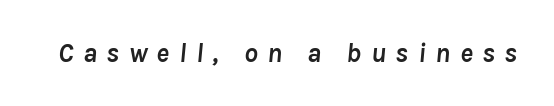
The image shows 27 px bold type, italic (leaning right); set unusually wide letter spacing (+0.35 em), not underlined.
